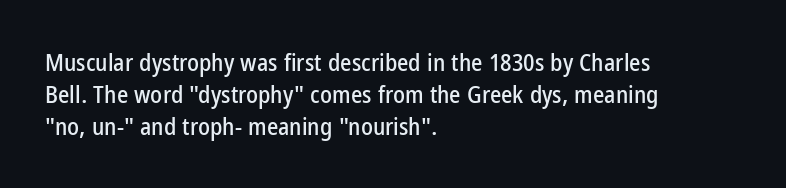
Q: Is the text italic (slanted)? A: No, it is upright.
Q: Is the text underlined? A: No.
Q: How is the paragraph aligned? A: Left-aligned.
Q: Is the spacing between letters normal or unusually wide? A: Normal.
Q: Is the spacing between lines tight, normal or loose? A: Normal.
